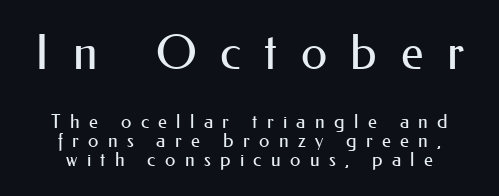
The image shows 48 px regular-weight sans-serif type, upright; set tight line spacing (1.0x), unusually wide letter spacing (+0.49 em), not underlined; the first (top) block is 2.53x larger; medium stroke contrast and a small x-height.
